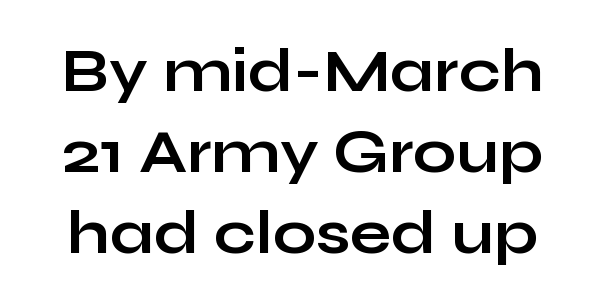
The image shows 61 px bold, wide sans-serif type, upright; set normal line spacing (1.33x), normal letter spacing, not underlined; low stroke contrast and a medium x-height.
